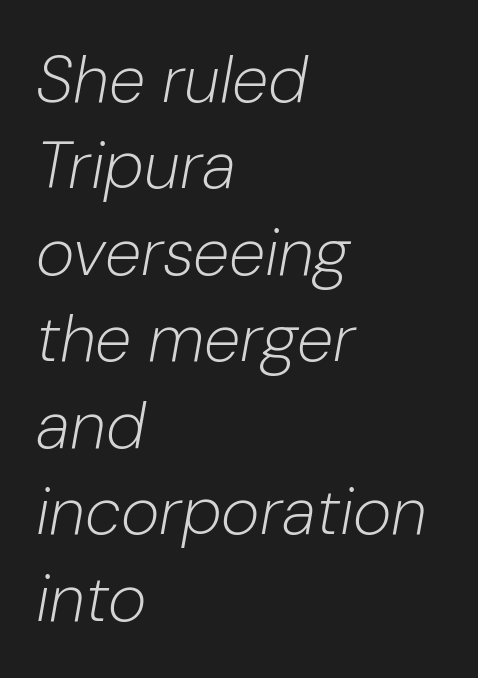
Q: Is the text bold? A: No.
Q: Is the text italic (slanted)? A: Yes, it leans right by about 10 degrees.
Q: Is the text underlined? A: No.
Q: How is the paragraph aligned? A: Left-aligned.
Q: Is the spacing between letters normal or unusually wide? A: Normal.
Q: Is the spacing between lines tight, normal or loose? A: Normal.
Q: Width (condensed, normal, or wide)? A: Normal.
Q: Stroke contrast? A: Low.
Q: x-height? A: Medium.
Q: Monospaced? A: No.
